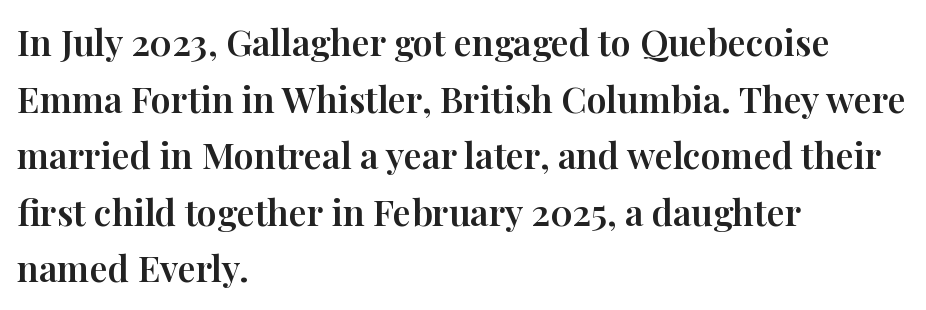
Q: Is the text italic (slanted)? A: No, it is upright.
Q: Is the typeface a serif or a sans-serif typeface? A: Serif.
Q: Is the text underlined? A: No.
Q: How is the paragraph aligned? A: Left-aligned.
Q: Is the spacing between letters normal or unusually wide? A: Normal.
Q: Is the spacing between lines tight, normal or loose? A: Normal.
Q: Width (condensed, normal, or wide)? A: Normal.
Q: Stroke contrast? A: High.
Q: x-height? A: Medium.
Q: Monospaced? A: No.
